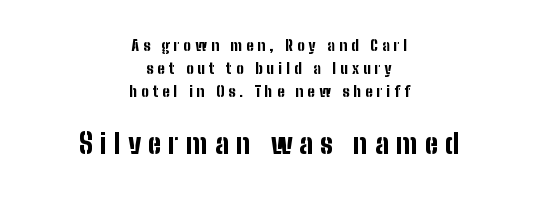
In CSS terms this would be text-align: center. Underlining? Definitely not there. In terms of leading, this rendering sits right in the middle. If you squint, the bottom block still reads clearly — it's the larger of the two. The rendering uses a bold face; every stroke is thick and dark.
